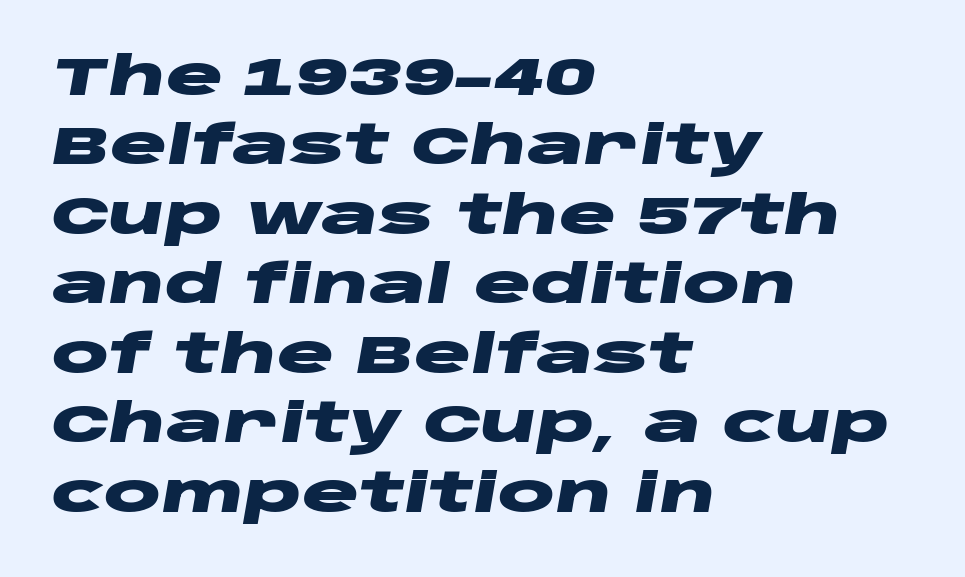
Q: Is the text bold? A: Yes.
Q: Is the text italic (slanted)? A: Yes, it leans right by about 10 degrees.
Q: Is the text underlined? A: No.
Q: How is the paragraph aligned? A: Left-aligned.
Q: Is the spacing between letters normal or unusually wide? A: Normal.
Q: Is the spacing between lines tight, normal or loose? A: Normal.
Q: Width (condensed, normal, or wide)? A: Wide.
Q: Stroke contrast? A: Low.
Q: x-height? A: Large.
Q: Monospaced? A: No.
